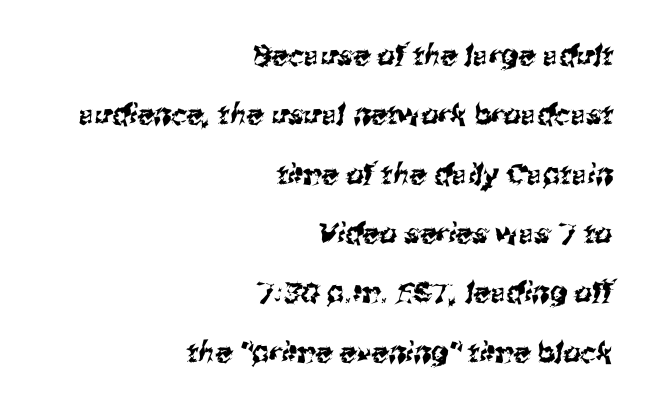
Q: Is the typeface a serif or a sans-serif typeface? A: Sans-serif.
Q: Is the text underlined? A: No.
Q: How is the paragraph aligned? A: Right-aligned.
Q: Is the spacing between letters normal or unusually wide? A: Normal.
Q: Is the spacing between lines tight, normal or loose? A: Loose.
Q: Width (condensed, normal, or wide)? A: Normal.
Q: Stroke contrast? A: Medium.
Q: x-height? A: Medium.
Q: Monospaced? A: No.
